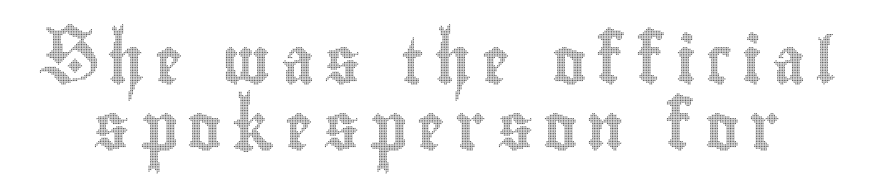
{"italic": "no", "width": "condensed", "x_height": "small", "monospaced": "no", "underline": "no", "line_spacing": "normal", "line_spacing_ratio": 1.44, "letter_spacing": "wide", "letter_spacing_em": 0.22, "glyph_px": 46}
